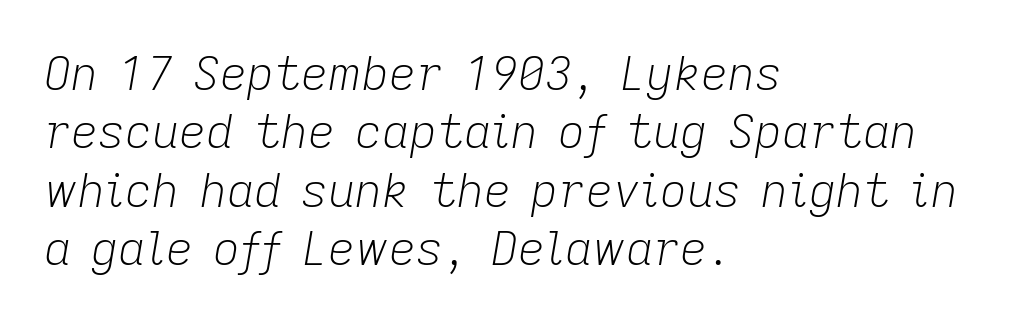
Q: Is the text bold? A: No.
Q: Is the text italic (slanted)? A: Yes, it leans right by about 9 degrees.
Q: Is the text underlined? A: No.
Q: How is the paragraph aligned? A: Left-aligned.
Q: Is the spacing between letters normal or unusually wide? A: Normal.
Q: Width (condensed, normal, or wide)? A: Normal.
Q: Stroke contrast? A: Low.
Q: x-height? A: Medium.
Q: Monospaced? A: No.
